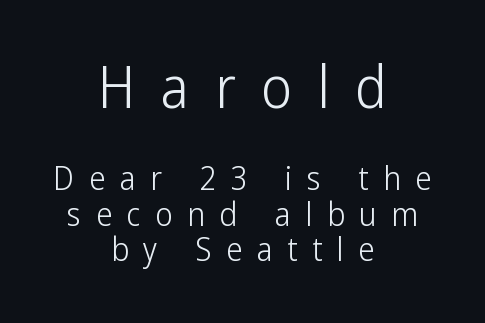
Q: Is the text bold? A: No.
Q: Is the text italic (slanted)? A: No, it is upright.
Q: Is the typeface a serif or a sans-serif typeface? A: Sans-serif.
Q: Is the text underlined? A: No.
Q: How is the paragraph aligned? A: Centered.
Q: Is the spacing between letters normal or unusually wide? A: Unusually wide.
Q: Is the spacing between lines tight, normal or loose? A: Tight.
Q: Which block of text is set in a larger size, the first (top) or the second (bottom)? A: The first (top) one.
Q: Width (condensed, normal, or wide)? A: Condensed.
Q: Stroke contrast? A: Low.
Q: x-height? A: Medium.
Q: Monospaced? A: No.
